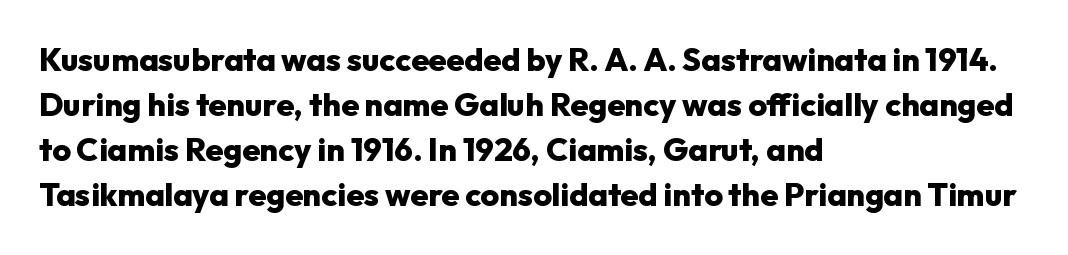
{"serif": "no", "italic": "no", "bold": "yes", "weight": "heavy", "width": "normal", "stroke_contrast": "low", "x_height": "medium", "monospaced": "no", "underline": "no", "align": "left", "line_spacing": "normal", "line_spacing_ratio": 1.41, "letter_spacing": "normal", "letter_spacing_em": 0.0, "glyph_px": 32}
